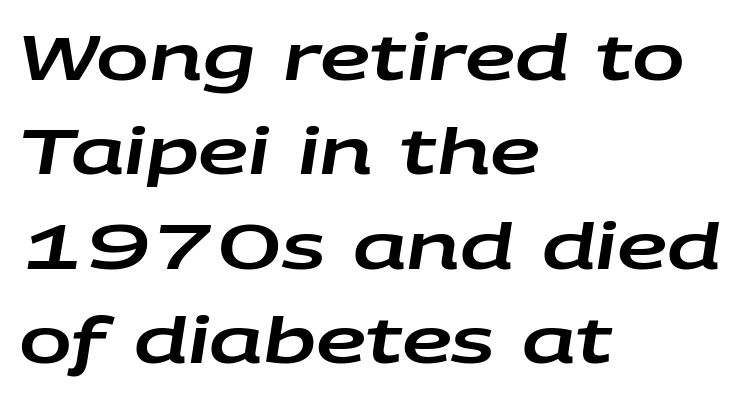
The image shows 63 px wide type, italic (leaning right); set left-aligned, normal line spacing (1.5x), normal letter spacing, not underlined; low stroke contrast and a large x-height.
